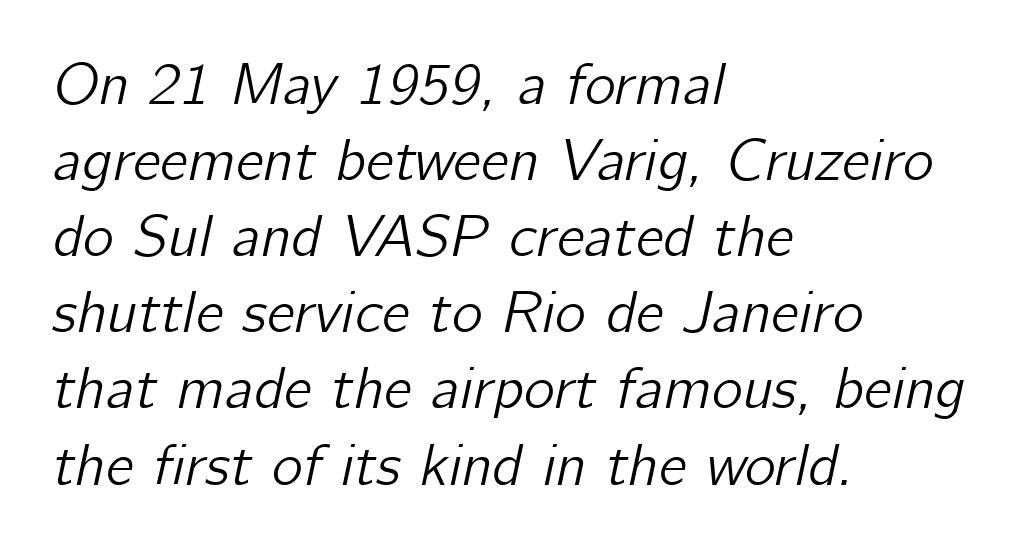
The image shows 59 px text type, italic (leaning right); set left-aligned, normal line spacing (1.29x), normal letter spacing, not underlined; low stroke contrast and a medium x-height.
